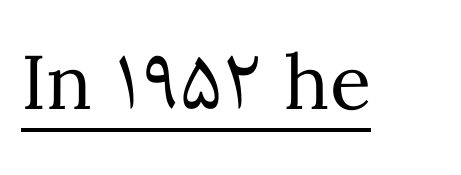
{"italic": "no", "bold": "no", "weight": "regular", "width": "normal", "stroke_contrast": "medium", "x_height": "medium", "monospaced": "no", "underline": "yes", "letter_spacing": "normal", "letter_spacing_em": 0.0, "glyph_px": 76}
